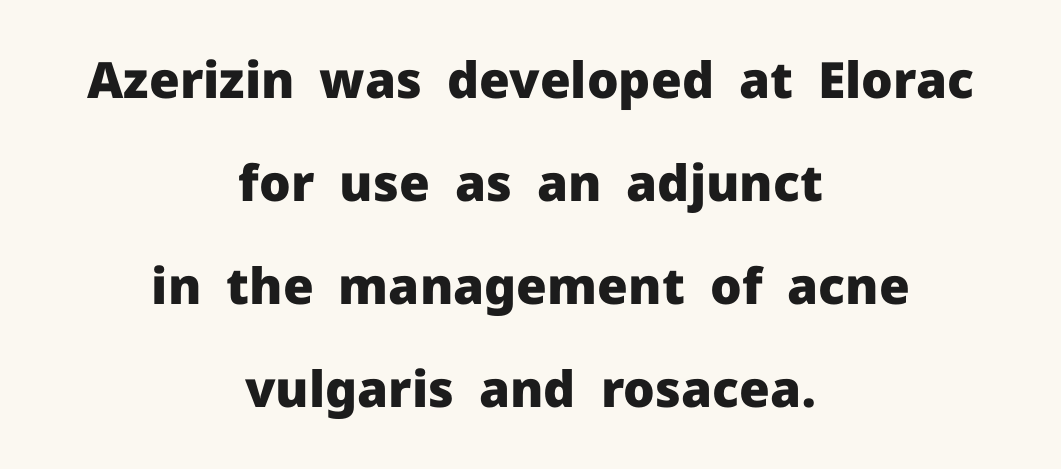
Q: Is the text bold? A: Yes.
Q: Is the text italic (slanted)? A: No, it is upright.
Q: Is the typeface a serif or a sans-serif typeface? A: Sans-serif.
Q: Is the text underlined? A: No.
Q: How is the paragraph aligned? A: Centered.
Q: Is the spacing between letters normal or unusually wide? A: Normal.
Q: Is the spacing between lines tight, normal or loose? A: Loose.
Q: Width (condensed, normal, or wide)? A: Normal.
Q: Stroke contrast? A: Low.
Q: x-height? A: Medium.
Q: Monospaced? A: No.
